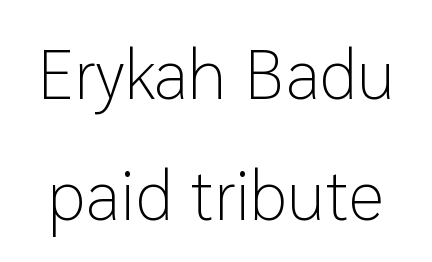
Q: Is the text bold? A: No.
Q: Is the text italic (slanted)? A: No, it is upright.
Q: Is the typeface a serif or a sans-serif typeface? A: Sans-serif.
Q: Is the text underlined? A: No.
Q: Is the spacing between letters normal or unusually wide? A: Normal.
Q: Width (condensed, normal, or wide)? A: Normal.
Q: Stroke contrast? A: Low.
Q: x-height? A: Medium.
Q: Monospaced? A: No.
